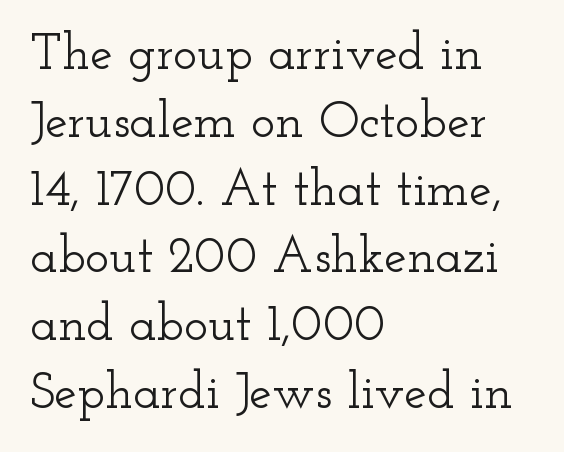
{"serif": "yes", "italic": "no", "width": "wide", "stroke_contrast": "low", "x_height": "small", "monospaced": "no", "underline": "no", "align": "left", "line_spacing": "normal", "line_spacing_ratio": 1.33, "letter_spacing": "normal", "letter_spacing_em": 0.0, "glyph_px": 51}
